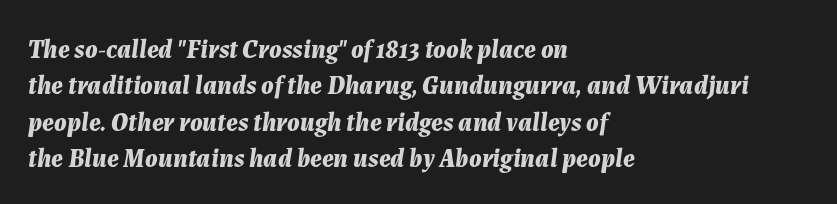
These lines are set flush left with a ragged right edge. Evenly set lines give the paragraph a standard silhouette. Would a proofreader flag this as italicized? Yes. Check the space under the baseline: it is left empty.
